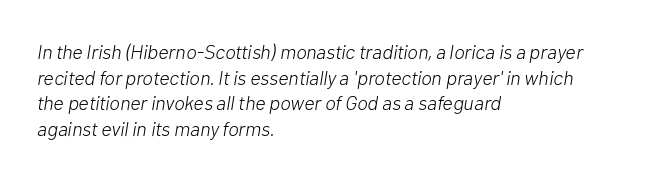
Q: Is the text bold? A: No.
Q: Is the text italic (slanted)? A: Yes, it leans right by about 10 degrees.
Q: Is the text underlined? A: No.
Q: How is the paragraph aligned? A: Left-aligned.
Q: Is the spacing between letters normal or unusually wide? A: Normal.
Q: Is the spacing between lines tight, normal or loose? A: Normal.
